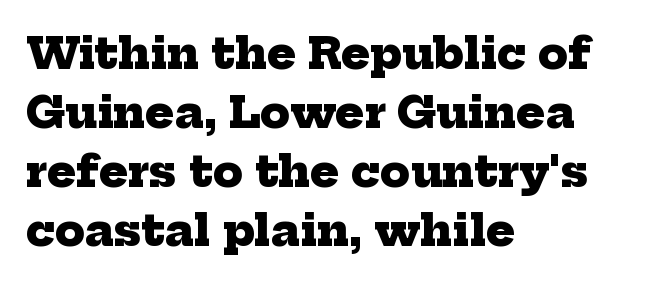
The image shows 43 px heavy serif type; set left-aligned, normal line spacing (1.37x), normal letter spacing, not underlined; low stroke contrast and a medium x-height.
